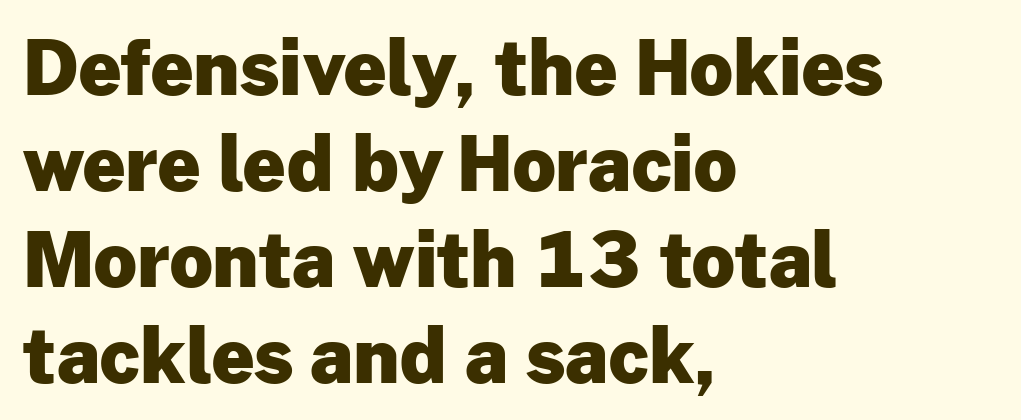
{"serif": "no", "italic": "no", "bold": "yes", "weight": "heavy", "width": "normal", "stroke_contrast": "low", "x_height": "medium", "monospaced": "no", "underline": "no", "align": "left", "line_spacing": "normal", "line_spacing_ratio": 1.28, "letter_spacing": "normal", "letter_spacing_em": 0.0, "glyph_px": 75}
